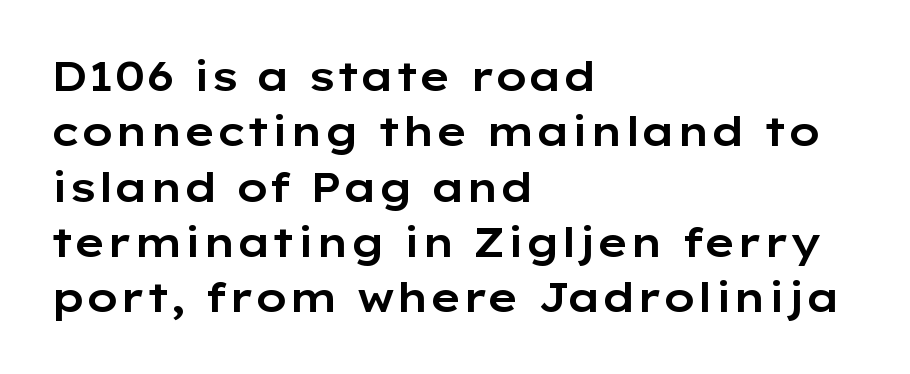
Q: Is the text italic (slanted)? A: No, it is upright.
Q: Is the typeface a serif or a sans-serif typeface? A: Sans-serif.
Q: Is the text underlined? A: No.
Q: How is the paragraph aligned? A: Left-aligned.
Q: Is the spacing between letters normal or unusually wide? A: Normal.
Q: Is the spacing between lines tight, normal or loose? A: Normal.
Q: Width (condensed, normal, or wide)? A: Wide.
Q: Stroke contrast? A: Low.
Q: x-height? A: Medium.
Q: Monospaced? A: No.
